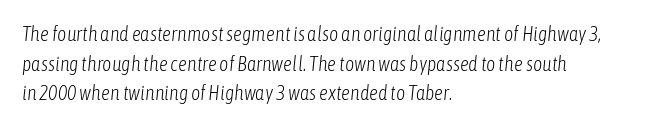
The image shows 20 px text type, italic (leaning right); set left-aligned, normal line spacing (1.48x), normal letter spacing, not underlined.
